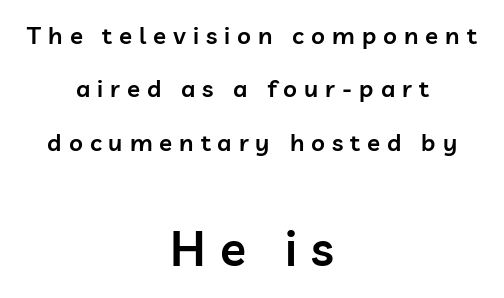
The image shows 48 px semibold sans-serif type, upright; set centered, loose line spacing (2.22x), unusually wide letter spacing (+0.29 em), not underlined; the second (bottom) block is 2.0x larger; low stroke contrast and a medium x-height.
